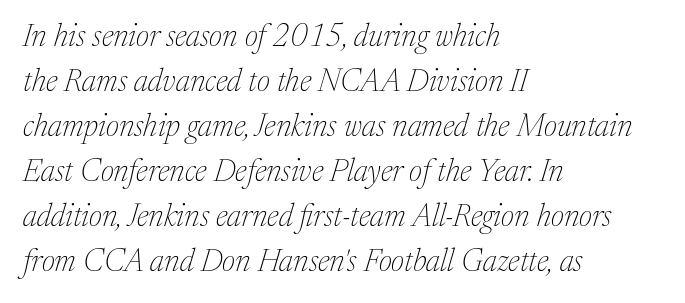
Character widths vary here, with narrow letters taking less room than wide ones. The letters carry serifs — small finishing strokes at the ends of their stems. Here the glyphs are tracked normally, forming tight word shapes. A bare baseline throughout the passage. Vertical spacing — default. Every row of glyphs begins at an identical x-position on the left.
